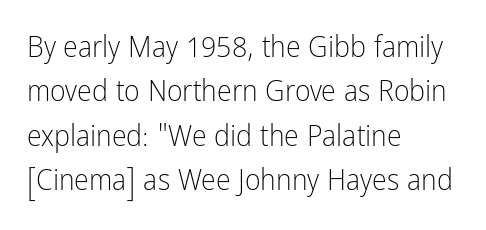
{"serif": "no", "italic": "no", "bold": "no", "weight": "light", "width": "condensed", "stroke_contrast": "low", "x_height": "medium", "monospaced": "no", "underline": "no", "align": "left", "line_spacing": "normal", "line_spacing_ratio": 1.48, "letter_spacing": "normal", "letter_spacing_em": 0.0, "glyph_px": 30}
